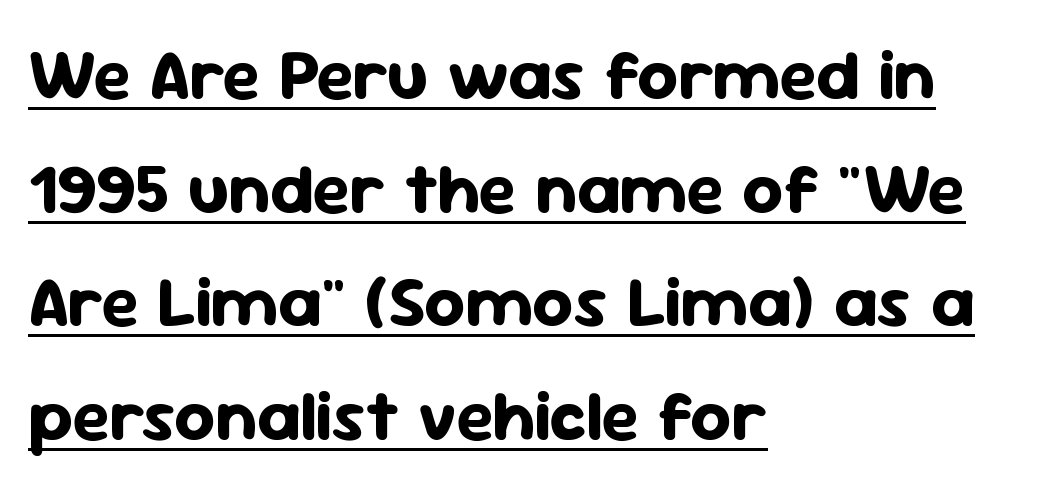
The image shows 71 px bold sans-serif type, upright; set left-aligned, normal line spacing (1.6x), normal letter spacing, underlined; low stroke contrast and a medium x-height.
